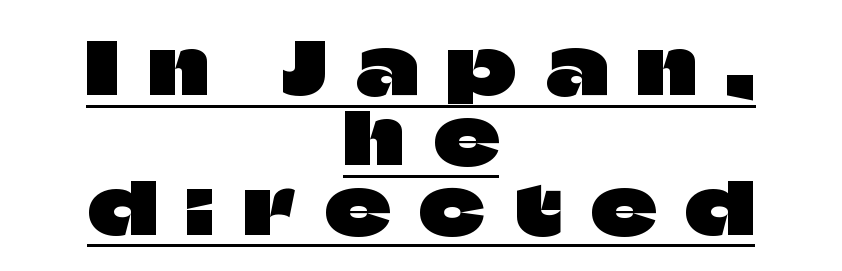
The image shows 72 px sans-serif type, upright; set centered, tight line spacing (0.97x), unusually wide letter spacing (+0.41 em), underlined; low stroke contrast and a large x-height.
